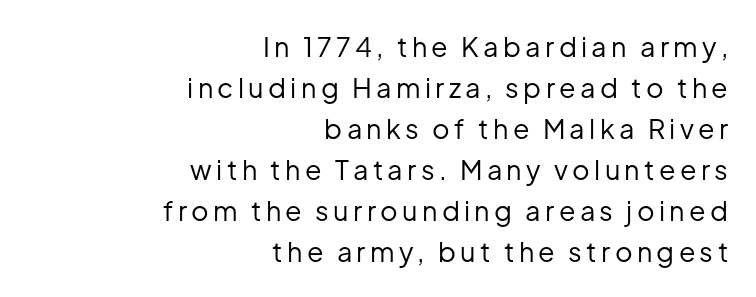
{"italic": "no", "bold": "no", "underline": "no", "align": "right", "line_spacing": "normal", "line_spacing_ratio": 1.52, "glyph_px": 27}
